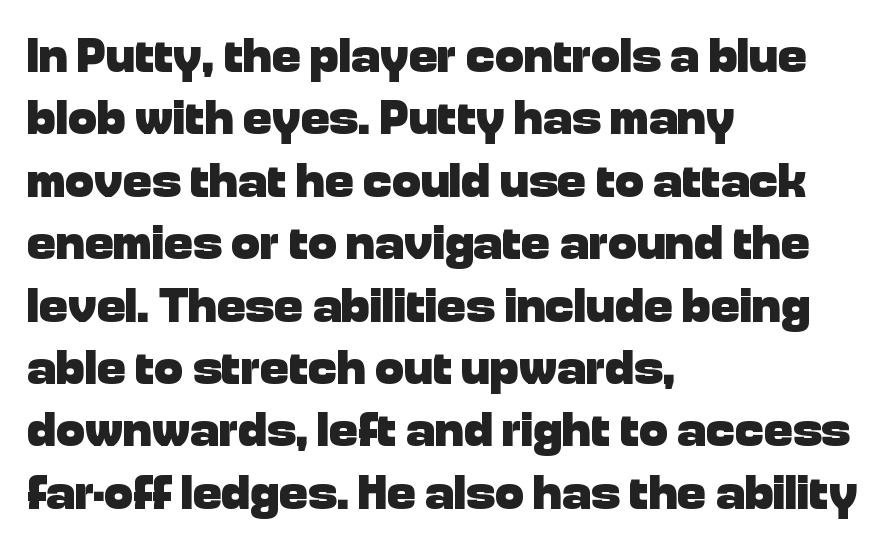
Q: Is the text bold? A: Yes.
Q: Is the text italic (slanted)? A: No, it is upright.
Q: Is the typeface a serif or a sans-serif typeface? A: Sans-serif.
Q: Is the text underlined? A: No.
Q: How is the paragraph aligned? A: Left-aligned.
Q: Is the spacing between letters normal or unusually wide? A: Normal.
Q: Is the spacing between lines tight, normal or loose? A: Normal.
Q: Width (condensed, normal, or wide)? A: Normal.
Q: Stroke contrast? A: Low.
Q: x-height? A: Medium.
Q: Monospaced? A: No.
